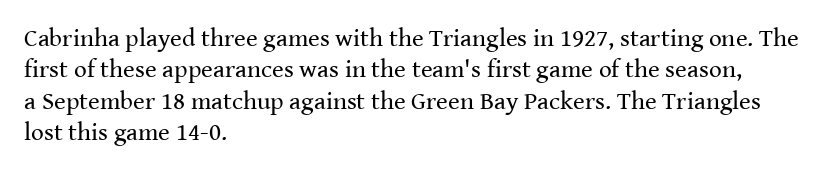
No letter is thick-stroked: the sample isn't bold. This is roman type, the default non-slanted kind. One glance says typical: line gaps are just what's usual. Plain, unruled lines of type. This sample is left-justified, so line endings fall wherever the words run out.
